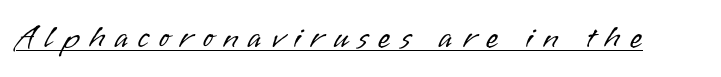
Q: Is the text bold? A: No.
Q: Is the text italic (slanted)? A: Yes.
Q: Is the typeface a serif or a sans-serif typeface? A: Sans-serif.
Q: Is the text underlined? A: Yes.
Q: Is the spacing between letters normal or unusually wide? A: Unusually wide.
Q: Width (condensed, normal, or wide)? A: Normal.
Q: Stroke contrast? A: Low.
Q: x-height? A: Small.
Q: Monospaced? A: No.
